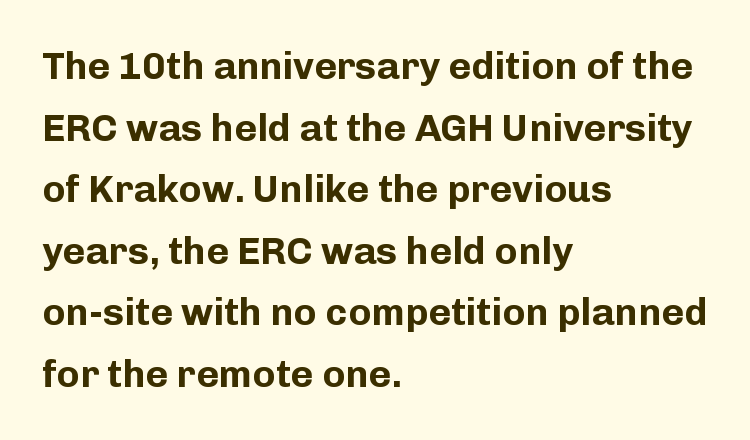
In terms of letterspacing, this is plain default setting. These lines are composed in type without serifs. Normally led — the rows are evenly, conventionally spaced. The face used here has the dense, thick strokes of a bold.
